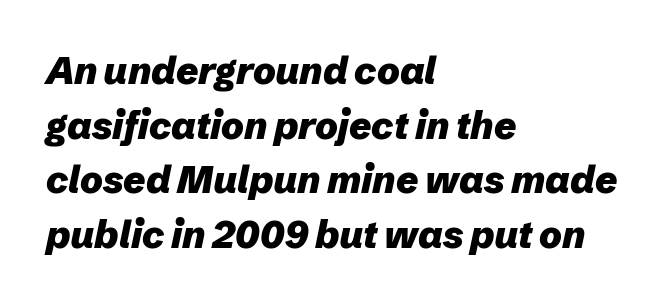
The passage shown is typed in a proportional face where columns would drift. Every letter is thick-stroked: bold, no question. The font's italic variant was chosen for this text. A typesetter would call this zero additional tracking. The baseline area is clear. These lines are set flush left with a ragged right edge.
